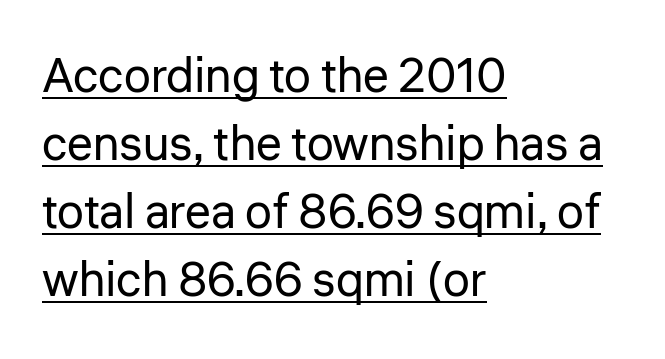
{"serif": "no", "italic": "no", "bold": "no", "weight": "regular", "width": "normal", "stroke_contrast": "low", "x_height": "medium", "monospaced": "no", "underline": "yes", "align": "left", "line_spacing": "normal", "line_spacing_ratio": 1.42, "letter_spacing": "normal", "letter_spacing_em": 0.0, "glyph_px": 48}
